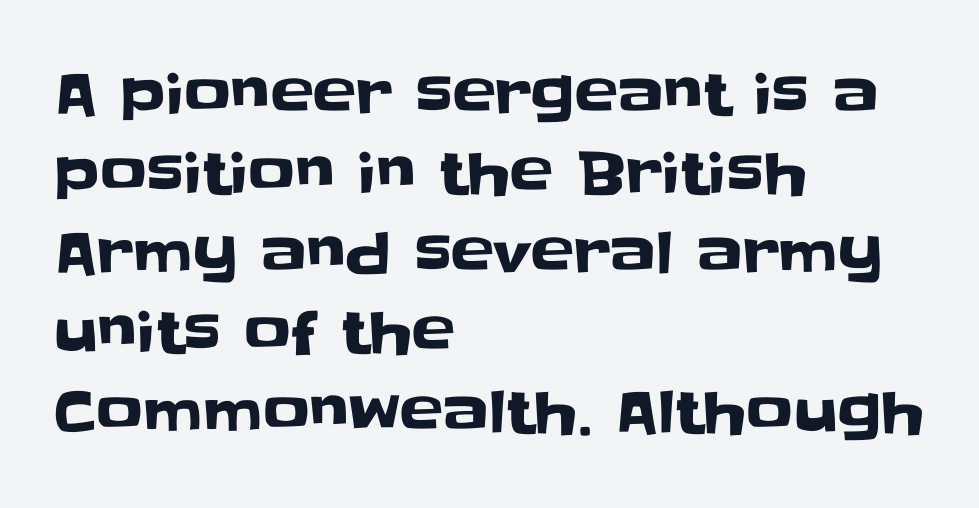
Q: Is the text italic (slanted)? A: No, it is upright.
Q: Is the typeface a serif or a sans-serif typeface? A: Sans-serif.
Q: Is the text underlined? A: No.
Q: How is the paragraph aligned? A: Left-aligned.
Q: Is the spacing between letters normal or unusually wide? A: Normal.
Q: Is the spacing between lines tight, normal or loose? A: Normal.
Q: Width (condensed, normal, or wide)? A: Normal.
Q: Stroke contrast? A: Low.
Q: x-height? A: Large.
Q: Monospaced? A: No.
